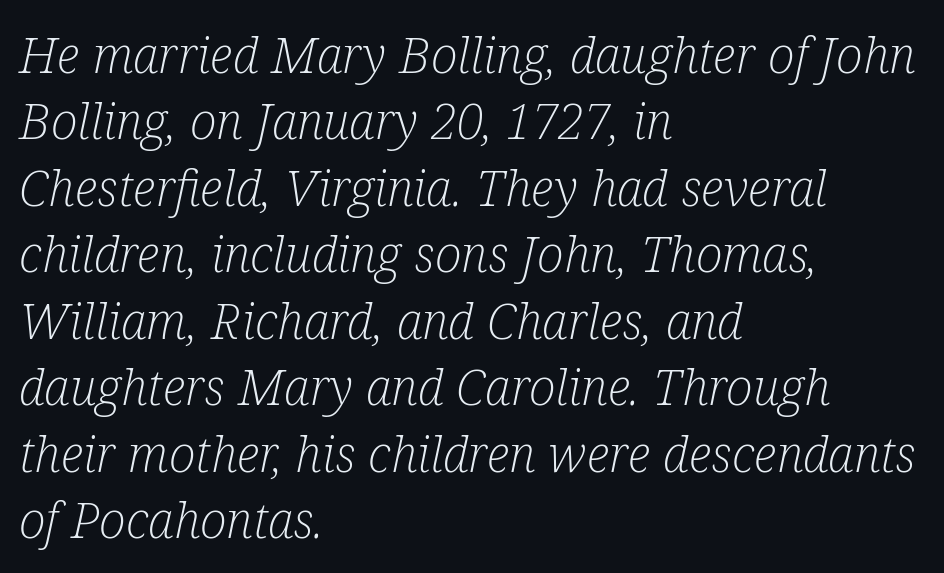
The letters are slanted; this is an italic face. Caption: multi-line text, flush left, ragged right. These lines are rendered in a variable-pitch font. The passage shown is not underscored anywhere.
